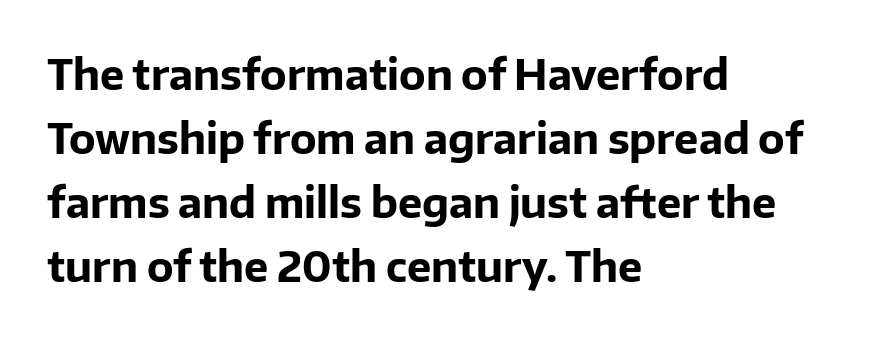
Q: Is the text bold? A: Yes.
Q: Is the text italic (slanted)? A: No, it is upright.
Q: Is the typeface a serif or a sans-serif typeface? A: Sans-serif.
Q: Is the text underlined? A: No.
Q: How is the paragraph aligned? A: Left-aligned.
Q: Is the spacing between letters normal or unusually wide? A: Normal.
Q: Is the spacing between lines tight, normal or loose? A: Normal.
Q: Width (condensed, normal, or wide)? A: Normal.
Q: Stroke contrast? A: Low.
Q: x-height? A: Medium.
Q: Monospaced? A: No.
